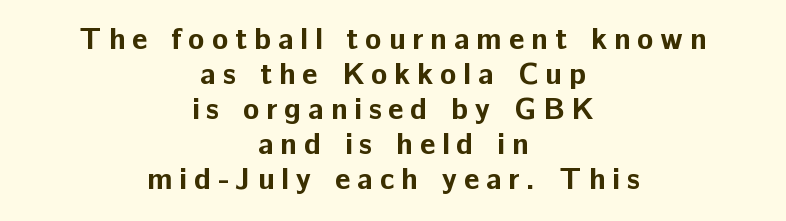
Q: Is the text bold? A: Yes.
Q: Is the text italic (slanted)? A: No, it is upright.
Q: Is the typeface a serif or a sans-serif typeface? A: Sans-serif.
Q: Is the text underlined? A: No.
Q: How is the paragraph aligned? A: Centered.
Q: Is the spacing between letters normal or unusually wide? A: Unusually wide.
Q: Width (condensed, normal, or wide)? A: Normal.
Q: Stroke contrast? A: Low.
Q: x-height? A: Medium.
Q: Monospaced? A: No.
